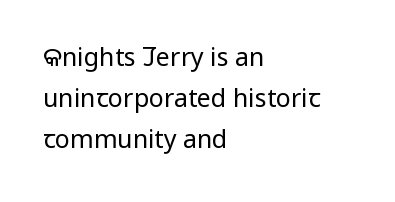
Is the stroke heavy? The answer is a plain regular-or-lighter. The leading is moderate, giving the passage an even texture. Students, note that the glyphs here touch the page at normal intervals. The paragraph shown leans on its left margin.
